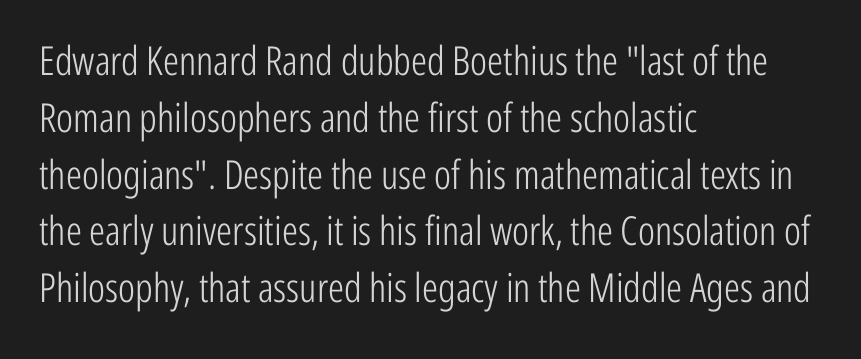
{"serif": "no", "italic": "no", "bold": "no", "weight": "light", "width": "condensed", "stroke_contrast": "low", "x_height": "medium", "monospaced": "no", "underline": "no", "align": "left", "line_spacing": "normal", "line_spacing_ratio": 1.42, "letter_spacing": "normal", "letter_spacing_em": 0.0, "glyph_px": 40}
